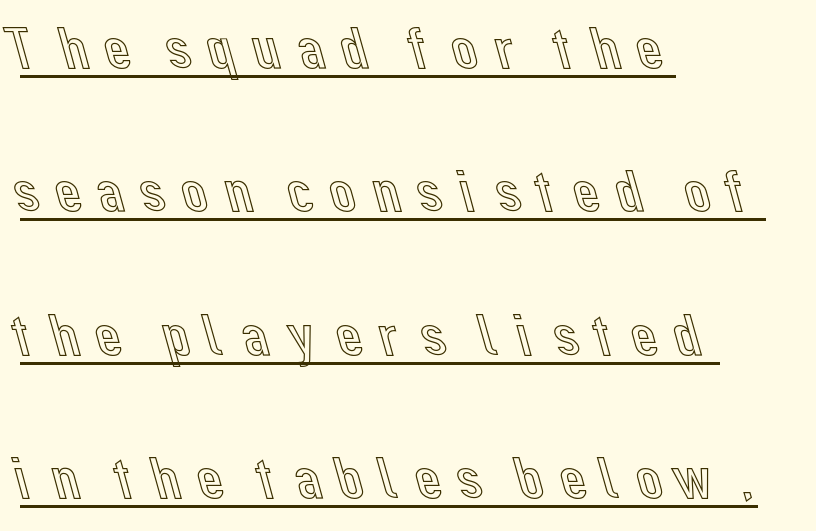
{"width": "normal", "x_height": "medium", "monospaced": "no", "underline": "yes", "align": "left", "line_spacing": "loose", "line_spacing_ratio": 2.39, "glyph_px": 60}
